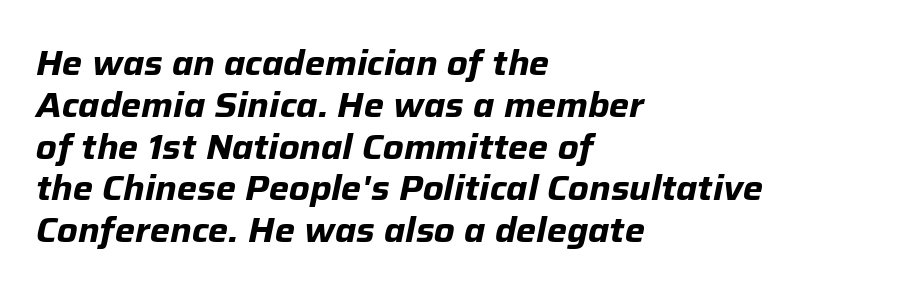
{"italic": "yes", "lean": "right", "slant_degrees": 12, "bold": "yes", "weight": "bold", "width": "normal", "stroke_contrast": "low", "x_height": "medium", "monospaced": "no", "underline": "no", "align": "left", "line_spacing_ratio": 1.23, "letter_spacing": "normal", "letter_spacing_em": 0.0, "glyph_px": 34}
